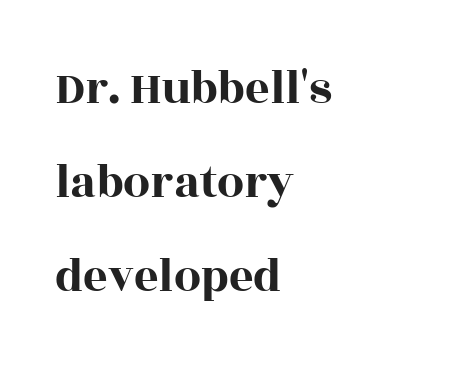
Anything drawn beneath the words? Only blank space. Every character sits straight up, as roman type does. The type family on display is of the serif kind. Think of a printed novel: that variable character pitch is what you see here.
